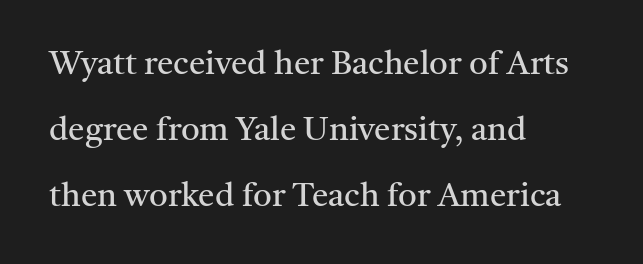
Q: Is the text bold? A: No.
Q: Is the text italic (slanted)? A: No, it is upright.
Q: Is the typeface a serif or a sans-serif typeface? A: Serif.
Q: Is the text underlined? A: No.
Q: How is the paragraph aligned? A: Left-aligned.
Q: Is the spacing between letters normal or unusually wide? A: Normal.
Q: Is the spacing between lines tight, normal or loose? A: Loose.
Q: Width (condensed, normal, or wide)? A: Normal.
Q: Stroke contrast? A: Medium.
Q: x-height? A: Medium.
Q: Monospaced? A: No.
